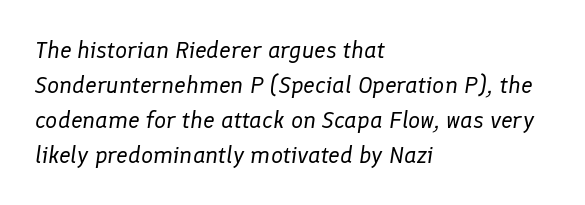
The image shows 24 px text type, italic (leaning right); set left-aligned, normal line spacing (1.46x), normal letter spacing, not underlined.
